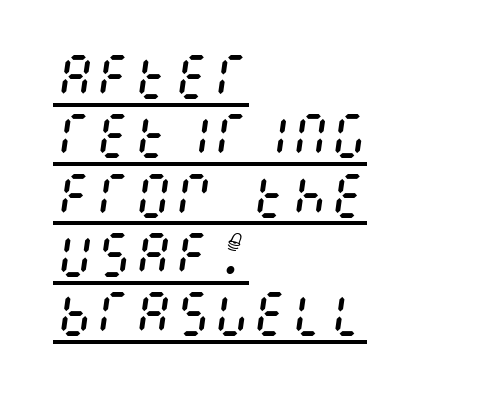
Is the letter spacing exaggerated? No — it looks like the ordinary default. All the whitespace from short lines collects on the right. Style check: oblique. This sample carries an underscore along the baseline area. The weight tops out at a normal text grade.
